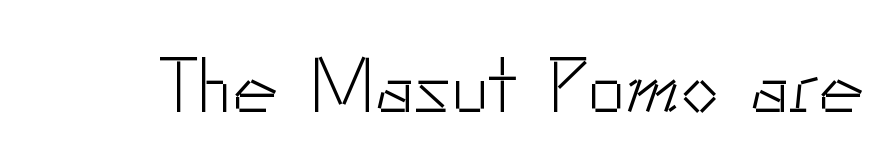
Q: Is the text bold? A: No.
Q: Is the text italic (slanted)? A: No, it is upright.
Q: Is the typeface a serif or a sans-serif typeface? A: Sans-serif.
Q: Is the text underlined? A: No.
Q: Is the spacing between letters normal or unusually wide? A: Normal.
Q: Width (condensed, normal, or wide)? A: Normal.
Q: Stroke contrast? A: Low.
Q: x-height? A: Small.
Q: Monospaced? A: No.
